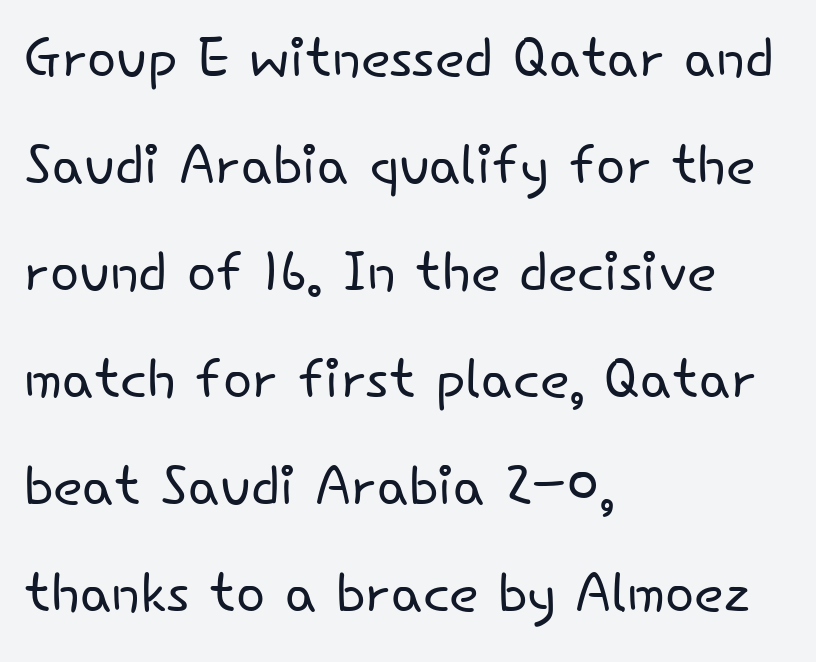
Q: Is the text bold? A: No.
Q: Is the text italic (slanted)? A: No, it is upright.
Q: Is the typeface a serif or a sans-serif typeface? A: Sans-serif.
Q: Is the text underlined? A: No.
Q: How is the paragraph aligned? A: Left-aligned.
Q: Is the spacing between letters normal or unusually wide? A: Normal.
Q: Is the spacing between lines tight, normal or loose? A: Normal.
Q: Width (condensed, normal, or wide)? A: Normal.
Q: Stroke contrast? A: Low.
Q: x-height? A: Small.
Q: Monospaced? A: No.
